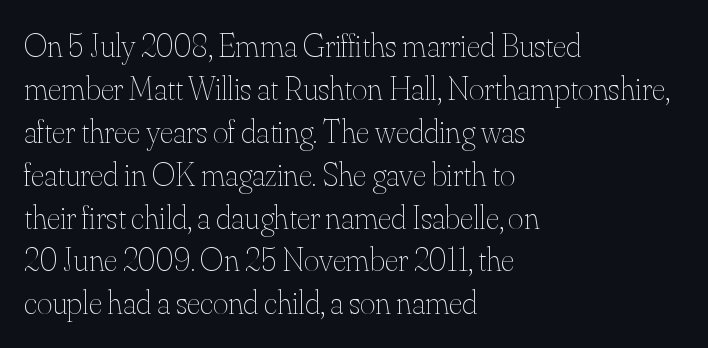
{"italic": "no", "bold": "no", "weight": "thin", "width": "normal", "stroke_contrast": "medium", "x_height": "small", "monospaced": "no", "underline": "no", "align": "left", "line_spacing": "normal", "line_spacing_ratio": 1.3, "letter_spacing": "normal", "letter_spacing_em": 0.0, "glyph_px": 33}
